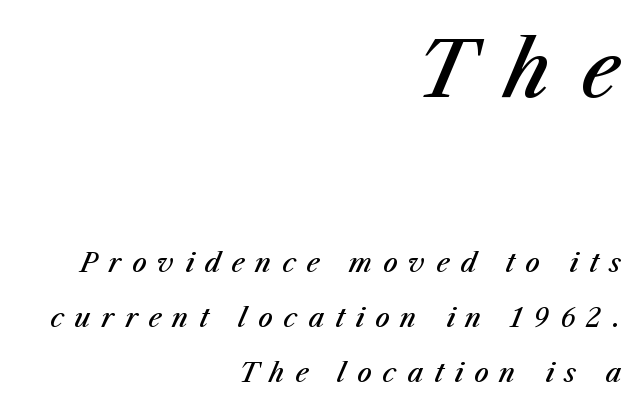
Q: Is the text bold? A: Semi-bold.
Q: Is the text italic (slanted)? A: Yes, it leans right by about 23 degrees.
Q: Is the text underlined? A: No.
Q: How is the paragraph aligned? A: Right-aligned.
Q: Is the spacing between letters normal or unusually wide? A: Unusually wide.
Q: Is the spacing between lines tight, normal or loose? A: Loose.
Q: Which block of text is set in a larger size, the first (top) or the second (bottom)? A: The first (top) one.
Q: Width (condensed, normal, or wide)? A: Normal.
Q: Stroke contrast? A: Medium.
Q: x-height? A: Medium.
Q: Monospaced? A: No.
